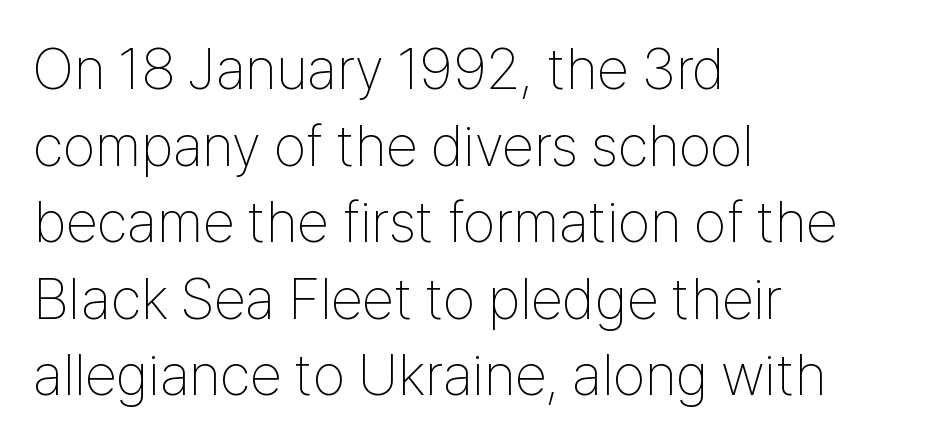
{"serif": "no", "italic": "no", "bold": "no", "weight": "thin", "width": "condensed", "stroke_contrast": "low", "x_height": "medium", "monospaced": "no", "underline": "no", "align": "left", "line_spacing": "normal", "line_spacing_ratio": 1.32, "letter_spacing": "normal", "letter_spacing_em": 0.0, "glyph_px": 58}
